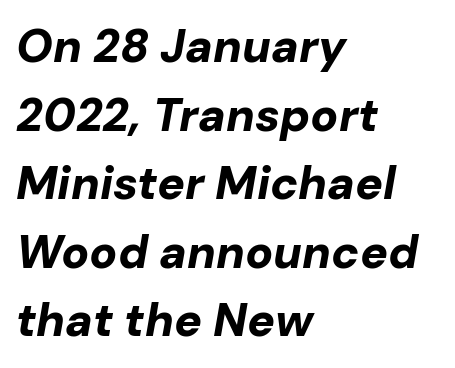
The image shows 46 px bold type, italic (leaning right); set left-aligned, normal line spacing (1.49x), normal letter spacing, not underlined; low stroke contrast and a medium x-height.
